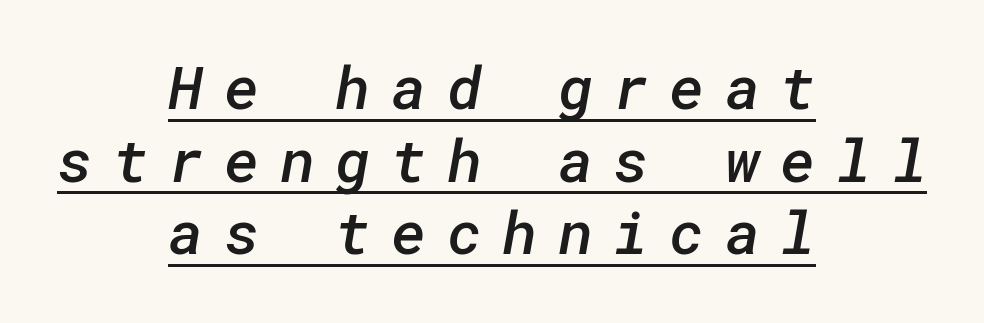
{"serif": "no", "bold": "semi", "weight": "semibold", "width": "normal", "stroke_contrast": "low", "x_height": "medium", "underline": "yes", "align": "center", "line_spacing_ratio": 1.21, "letter_spacing": "wide", "letter_spacing_em": 0.34, "glyph_px": 60}
